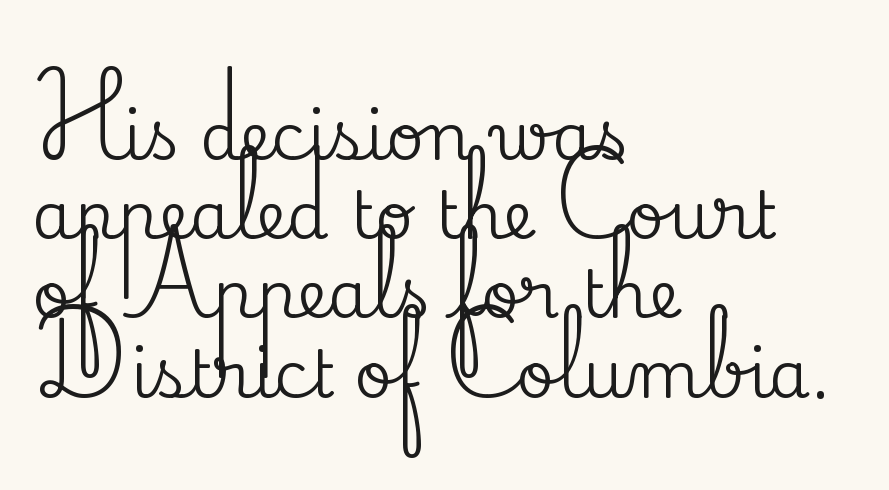
The image shows 66 px serif type, upright; set left-aligned, line spacing 1.2x, normal letter spacing, not underlined; medium stroke contrast and a small x-height.
